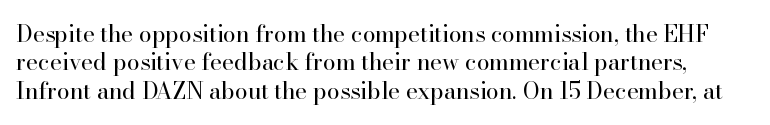
The image shows 23 px text type, upright; set line spacing 1.23x, normal letter spacing, not underlined.
